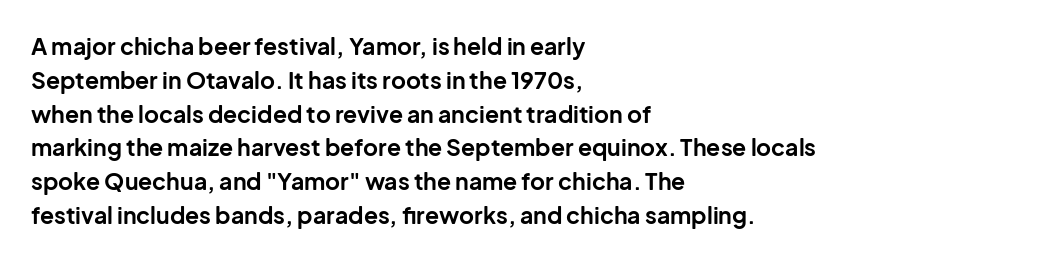
The image shows 23 px bold type, upright; set left-aligned, normal line spacing (1.47x), normal letter spacing, not underlined.
